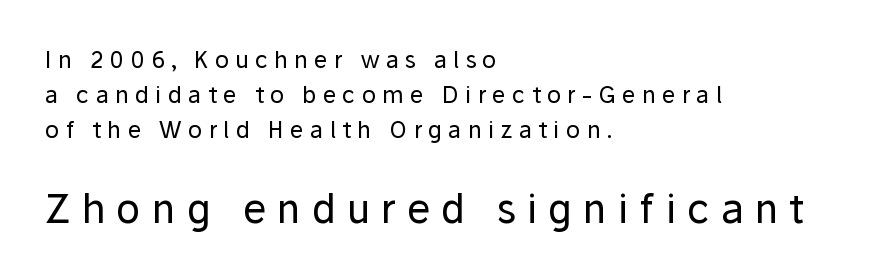
Q: Is the text bold? A: No.
Q: Is the text italic (slanted)? A: No, it is upright.
Q: Is the typeface a serif or a sans-serif typeface? A: Sans-serif.
Q: Is the text underlined? A: No.
Q: How is the paragraph aligned? A: Left-aligned.
Q: Is the spacing between letters normal or unusually wide? A: Unusually wide.
Q: Is the spacing between lines tight, normal or loose? A: Normal.
Q: Which block of text is set in a larger size, the first (top) or the second (bottom)? A: The second (bottom) one.
Q: Width (condensed, normal, or wide)? A: Normal.
Q: Stroke contrast? A: Low.
Q: x-height? A: Medium.
Q: Monospaced? A: No.
